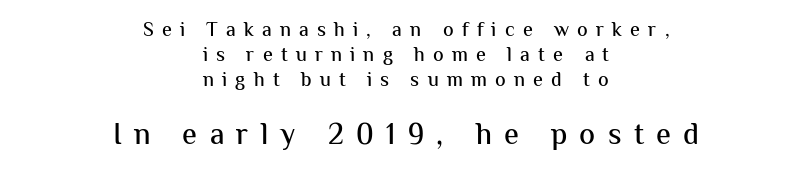
The setting favours the middle, as headings and verse often do. A typesetter would mark this as roman, not italic. A typesetter would call this proportional, since set widths differ per character. Honestly, the row spacing looks completely unremarkable.
